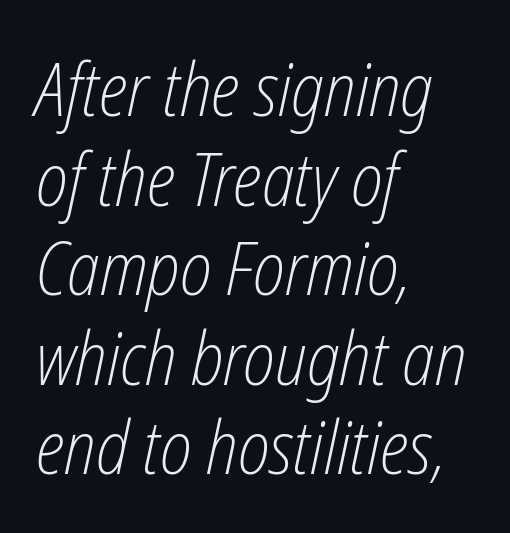
Character widths vary here, with narrow letters taking less room than wide ones. Lines of text with bare space underneath. The passage shown has conventional tracking throughout. Slanted lettering throughout.
